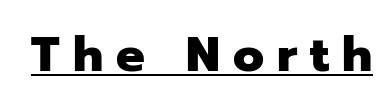
Q: Is the text bold? A: Yes.
Q: Is the text italic (slanted)? A: No, it is upright.
Q: Is the typeface a serif or a sans-serif typeface? A: Sans-serif.
Q: Is the text underlined? A: Yes.
Q: Is the spacing between letters normal or unusually wide? A: Unusually wide.
Q: Width (condensed, normal, or wide)? A: Normal.
Q: Stroke contrast? A: Low.
Q: x-height? A: Medium.
Q: Monospaced? A: No.
